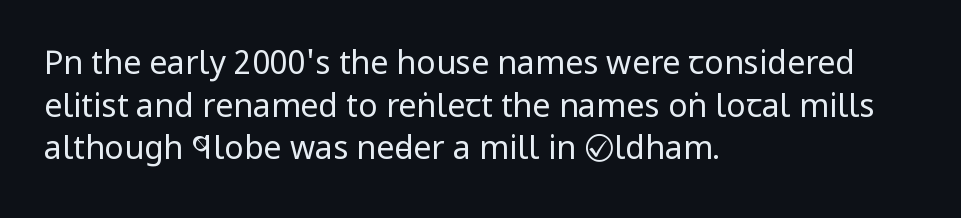
The rows are spaced the way most documents space them. These lines stack with their left ends in a neat column. The string is rendered with underlining switched off. A light-to-regular cut is what we see here. Quick note: not italic, upright.
